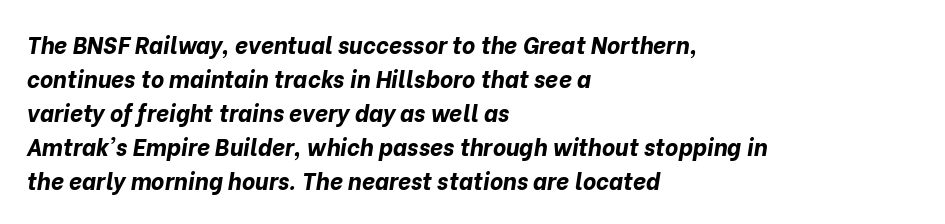
Q: Is the text bold? A: Yes.
Q: Is the text italic (slanted)? A: Yes, it leans right by about 10 degrees.
Q: Is the text underlined? A: No.
Q: How is the paragraph aligned? A: Left-aligned.
Q: Is the spacing between letters normal or unusually wide? A: Normal.
Q: Is the spacing between lines tight, normal or loose? A: Normal.
